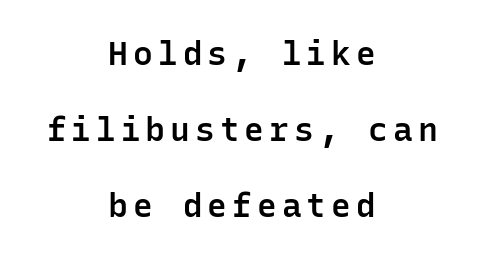
{"serif": "no", "italic": "no", "bold": "semi", "weight": "semibold", "width": "normal", "stroke_contrast": "low", "x_height": "medium", "monospaced": "yes", "underline": "no", "align": "center", "line_spacing": "loose", "line_spacing_ratio": 2.31, "glyph_px": 33}
